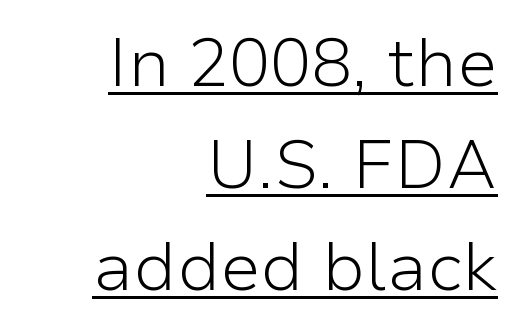
Ordinary non-slanted type is in use. A typesetter would call this proportional, since set widths differ per character. In terms of letterspacing, this is plain default setting. Underline: present. One-word summary of the alignment: right.
